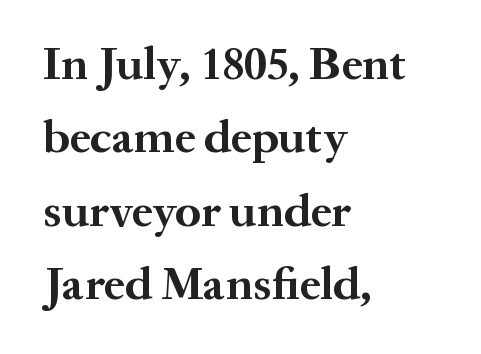
{"serif": "yes", "italic": "no", "bold": "yes", "weight": "bold", "width": "normal", "stroke_contrast": "medium", "x_height": "medium", "monospaced": "no", "underline": "no", "align": "left", "line_spacing": "normal", "line_spacing_ratio": 1.56, "letter_spacing": "normal", "letter_spacing_em": 0.0, "glyph_px": 47}
